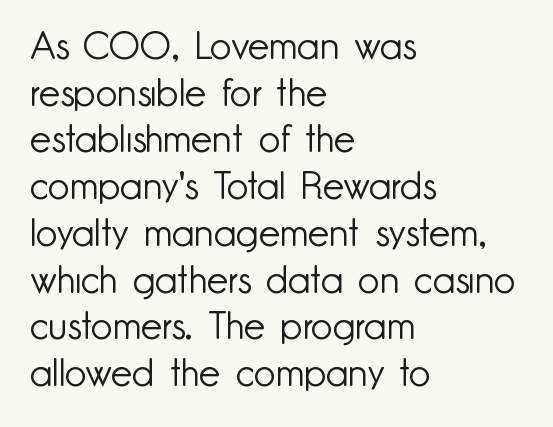
{"serif": "no", "italic": "no", "bold": "no", "weight": "light", "width": "normal", "stroke_contrast": "low", "x_height": "small", "monospaced": "no", "underline": "no", "align": "left", "line_spacing_ratio": 1.23, "letter_spacing": "normal", "letter_spacing_em": 0.0, "glyph_px": 38}
